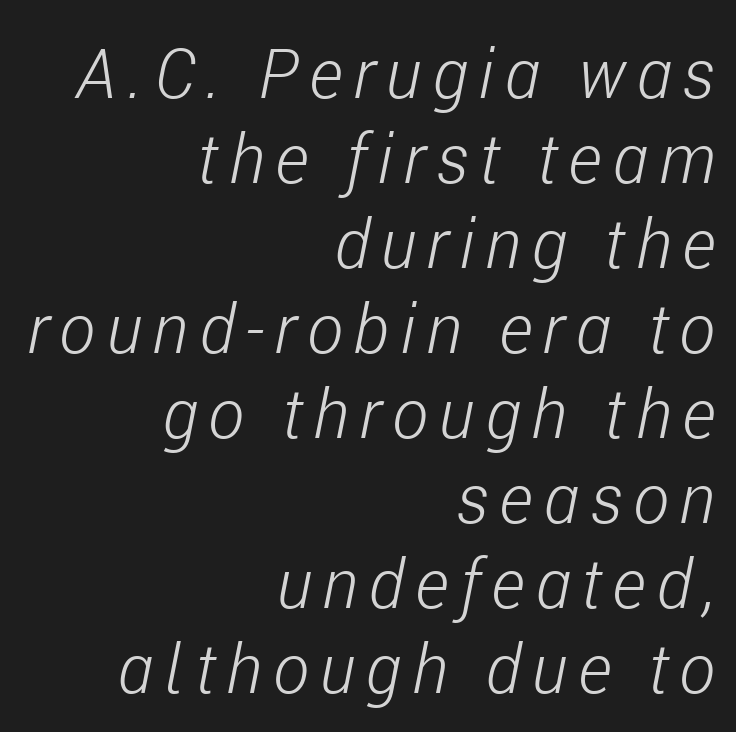
Compared with a typical body face, this is equally light or lighter still. Would a proofreader flag this as italicized? Yes. One glance says typical: line gaps are just what's usual. Do the characters align in a grid? No, the font is proportional.
